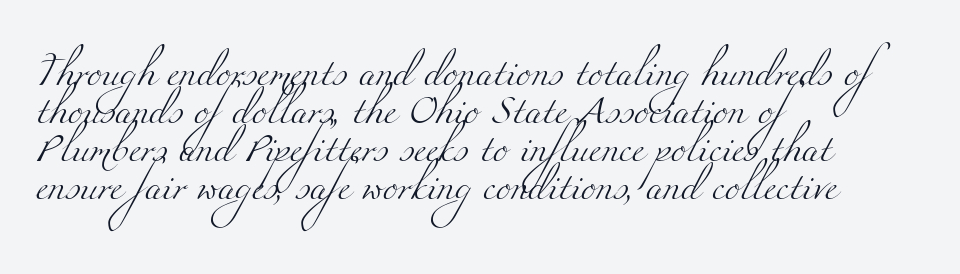
Is this a fixed-width face? No — the glyphs have proportional, varying widths. A typesetter would call this leading conventional body-copy spacing. Weight: in the light-to-regular range. These lines are set flush left with a ragged right edge.
